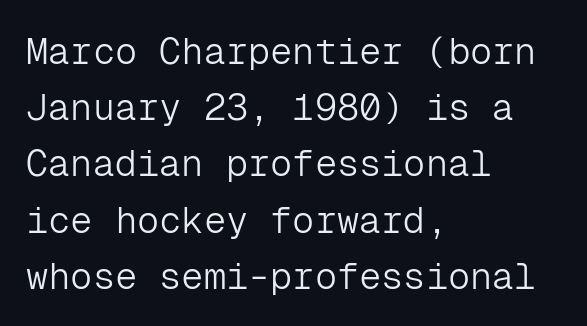
The passage shown is typed in a monospace face where columns stay perfectly aligned. Underlining? Definitely not there. Examine the stroke ends and you'll find no serifs. Counters stay open thanks to moderate or lighter strokes. What's the leading like? Ordinary, nothing unusual. These lines are set flush left with a ragged right edge.
